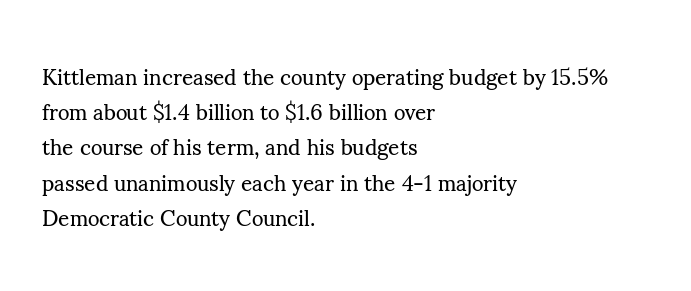
Q: Is the text bold? A: No.
Q: Is the text italic (slanted)? A: No, it is upright.
Q: Is the text underlined? A: No.
Q: How is the paragraph aligned? A: Left-aligned.
Q: Is the spacing between letters normal or unusually wide? A: Normal.
Q: Is the spacing between lines tight, normal or loose? A: Normal.
